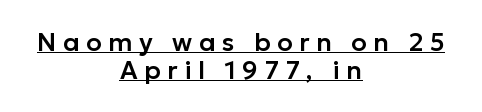
{"italic": "no", "underline": "yes", "align": "center", "line_spacing": "tight", "line_spacing_ratio": 1.12, "letter_spacing": "wide", "letter_spacing_em": 0.27, "glyph_px": 25}
